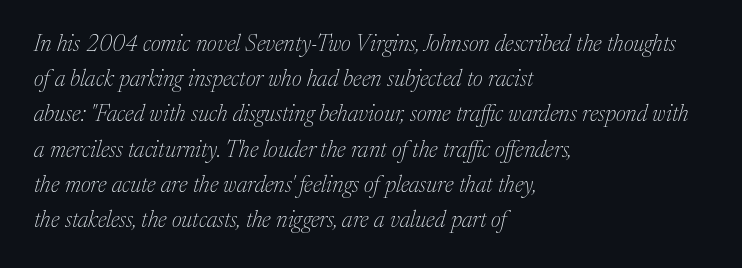
Each row of text sits above clean, open space. This sample uses an oblique cut, with every glyph tilted off the vertical. The rendering uses a moderate line-height, typical for paragraphs. No letter is thick-stroked: the sample isn't bold. A student would call this left alignment; a typographer would say flush left, rag right. Spacing between characters is what you'd get straight out of the box.
